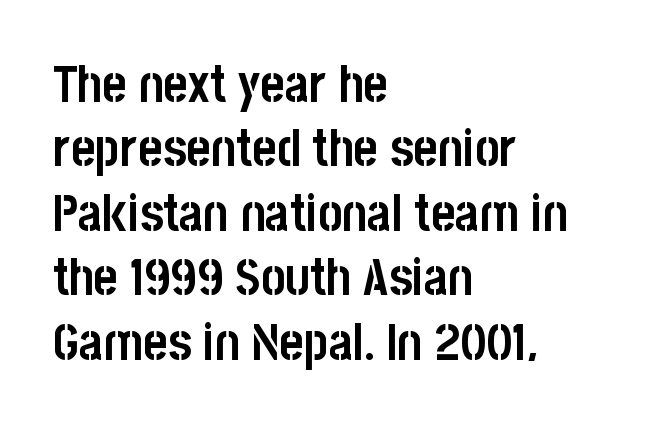
Note the varied advance widths — an 'i' is clearly narrower than an 'm'. Every letter is thick-stroked: bold, no question. A typesetter would label this face a sans. Any mark beneath the type? The region is blank. The paragraph shown leans on its left margin. Tall strokes in this sample are plumb rather than angled.
